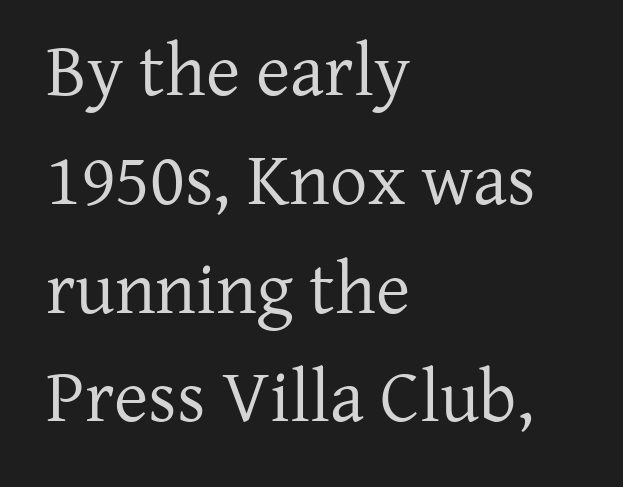
{"serif": "yes", "italic": "no", "bold": "no", "weight": "regular", "width": "normal", "stroke_contrast": "low", "x_height": "medium", "monospaced": "no", "underline": "no", "align": "left", "line_spacing": "normal", "line_spacing_ratio": 1.47, "letter_spacing": "normal", "letter_spacing_em": 0.0, "glyph_px": 74}
